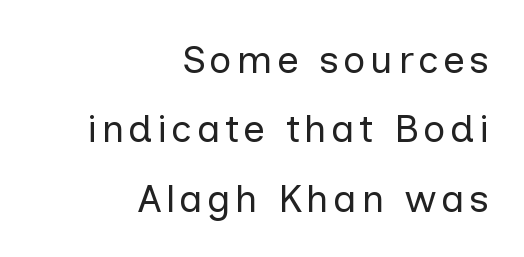
Weight class: somewhere from thin through regular. This sample has the flowing, uneven cadence of proportional lettering. To sum up the face: it is a sans, with no serifs. These lines are set flush right with a ragged left edge. Check under the words: just untouched page. These lines were composed using upright roman letters.
